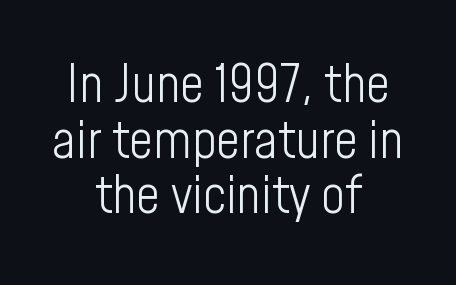
{"serif": "no", "italic": "no", "bold": "no", "weight": "light", "width": "condensed", "stroke_contrast": "low", "x_height": "medium", "monospaced": "no", "underline": "no", "align": "center", "line_spacing": "tight", "line_spacing_ratio": 1.07, "letter_spacing": "normal", "letter_spacing_em": 0.0, "glyph_px": 52}
